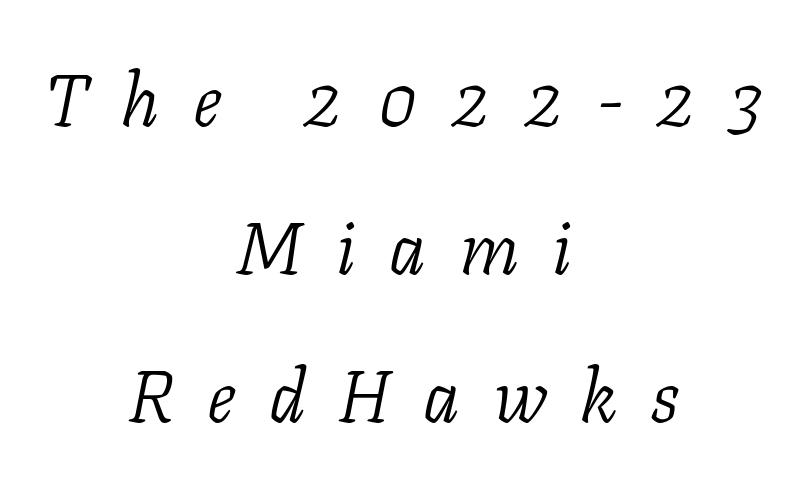
{"serif": "yes", "italic": "yes", "lean": "right", "slant_degrees": 11, "bold": "no", "weight": "light", "width": "normal", "stroke_contrast": "low", "x_height": "medium", "monospaced": "no", "underline": "no", "align": "center", "line_spacing": "loose", "line_spacing_ratio": 2.03, "letter_spacing": "wide", "letter_spacing_em": 0.46, "glyph_px": 73}
